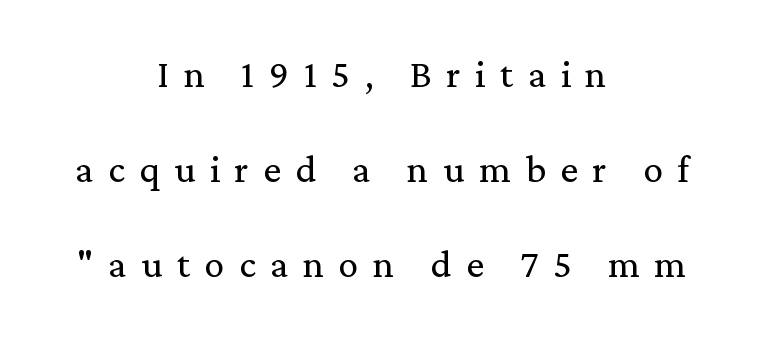
No word sits above an underline. Caption: face not bold, strokes unweighted. Spacing verdict: proportional, widths tailored to each character. Display-style spreading of the glyphs; the letterfit is very open. It's the straight-up-and-down kind of type.
